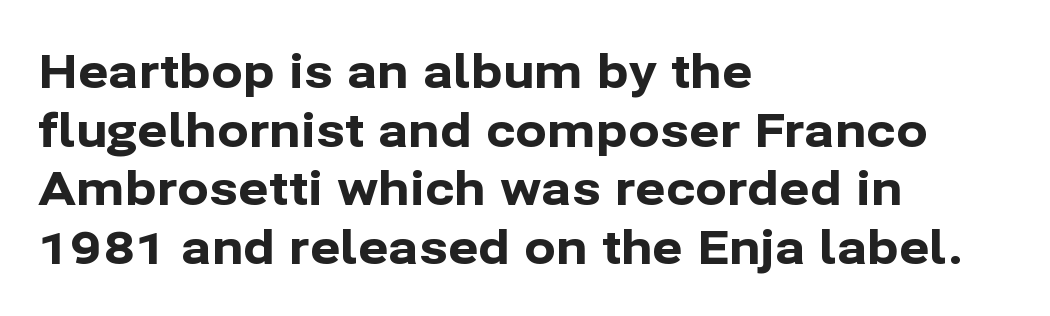
This sample has the flowing, uneven cadence of proportional lettering. Has an underline been added? It has not. This sample uses a sans-serif face. Students, this is bold: see how much ink each stroke carries.
